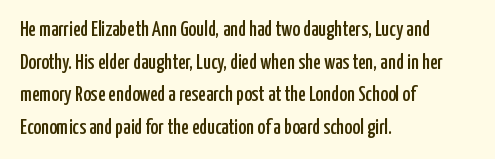
The image shows 21 px text type, upright; set left-aligned, normal line spacing (1.55x), normal letter spacing, not underlined.
